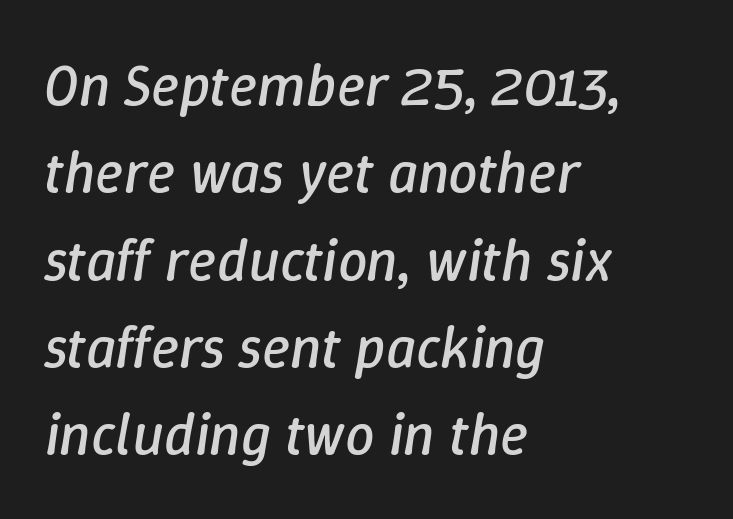
The image shows 59 px regular-weight type, italic (leaning right); set left-aligned, normal line spacing (1.48x), normal letter spacing, not underlined; low stroke contrast and a medium x-height.
